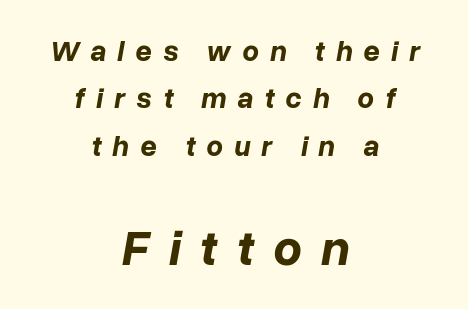
Q: Is the text bold? A: Yes.
Q: Is the text italic (slanted)? A: Yes, it leans right by about 10 degrees.
Q: Is the text underlined? A: No.
Q: How is the paragraph aligned? A: Centered.
Q: Is the spacing between letters normal or unusually wide? A: Unusually wide.
Q: Is the spacing between lines tight, normal or loose? A: Normal.
Q: Which block of text is set in a larger size, the first (top) or the second (bottom)? A: The second (bottom) one.
Q: Width (condensed, normal, or wide)? A: Normal.
Q: Stroke contrast? A: Low.
Q: x-height? A: Medium.
Q: Monospaced? A: No.
